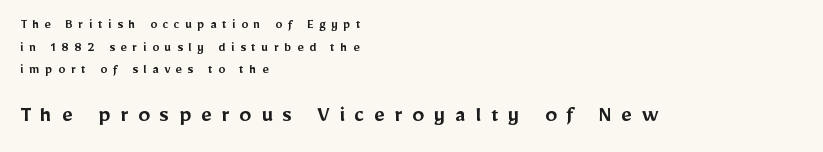
Does extra space separate the letters? Yes, quite a lot of it. When letters stand straight like this, we call the style roman or upright. A somewhat darkened texture: the type is semibold rather than bold. Clear beneath every line of the passage.
